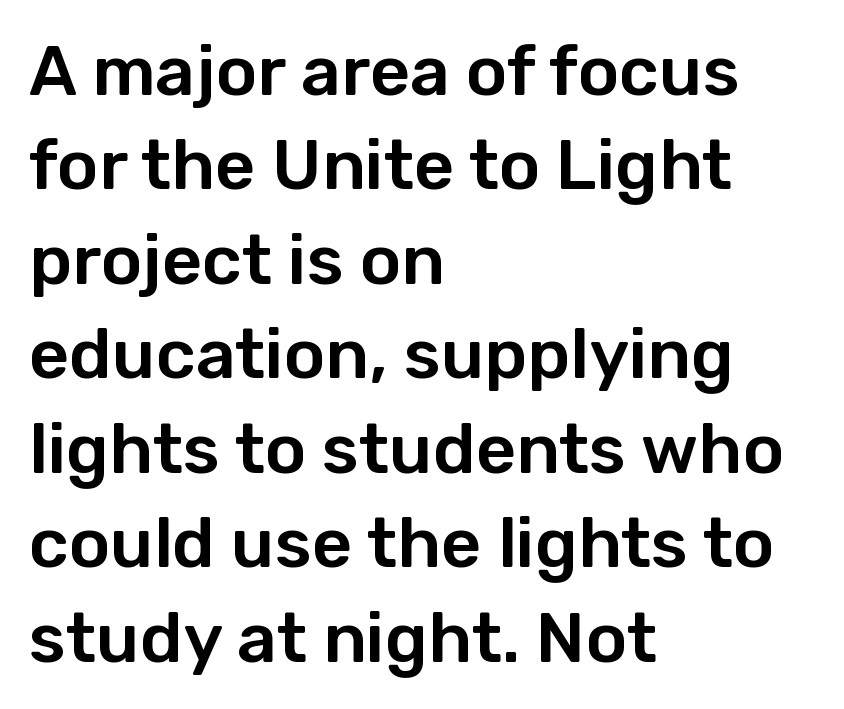
The image shows 70 px sans-serif type, upright; set left-aligned, normal line spacing (1.35x), normal letter spacing, not underlined; low stroke contrast and a medium x-height.
